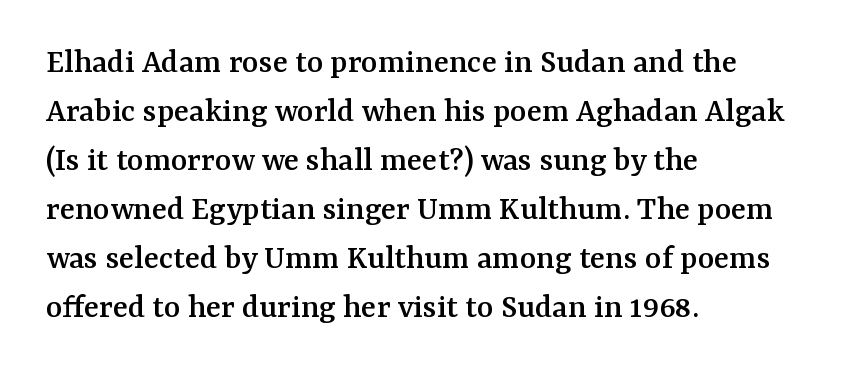
Q: Is the text italic (slanted)? A: No, it is upright.
Q: Is the typeface a serif or a sans-serif typeface? A: Serif.
Q: Is the text underlined? A: No.
Q: How is the paragraph aligned? A: Left-aligned.
Q: Is the spacing between letters normal or unusually wide? A: Normal.
Q: Is the spacing between lines tight, normal or loose? A: Normal.
Q: Width (condensed, normal, or wide)? A: Normal.
Q: Stroke contrast? A: Medium.
Q: x-height? A: Medium.
Q: Monospaced? A: No.
